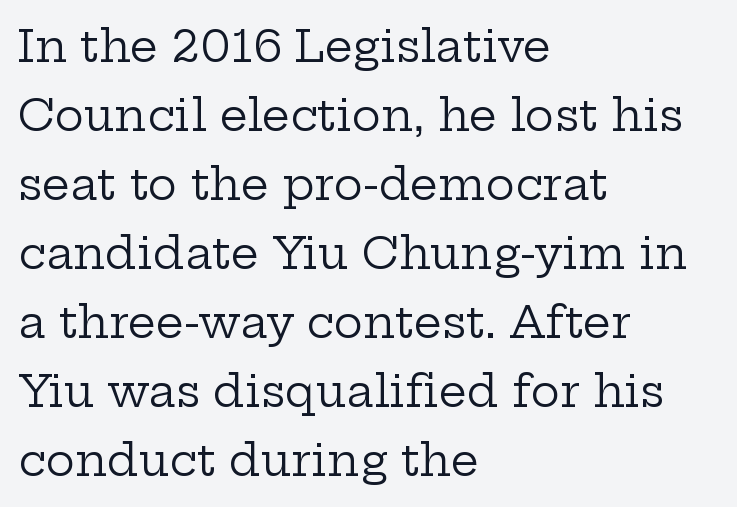
The cut favours lightness, reaching ordinary text weight at its darkest. The font family rendered here belongs to the serif group. The line-height multiplier appears to be the usual default. One-word summary of the alignment: left. Posture: vertical. Is this a fixed-width face? No — the glyphs have proportional, varying widths.
